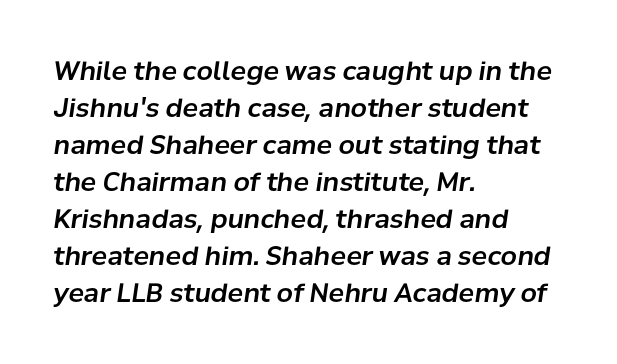
Rendered with sloped, italic letterforms. If you drew a ruler down the left edge, every line would touch it. The rendering uses a moderate line-height, typical for paragraphs. The area under the type is left untouched.
